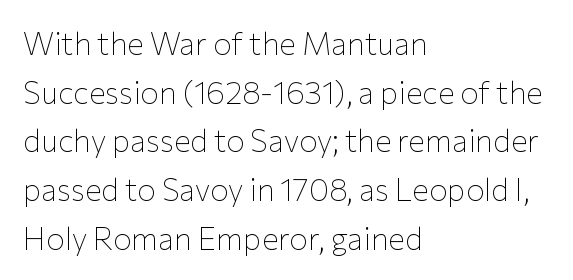
{"serif": "no", "italic": "no", "bold": "no", "weight": "thin", "width": "normal", "stroke_contrast": "low", "x_height": "medium", "monospaced": "no", "underline": "no", "align": "left", "line_spacing": "normal", "line_spacing_ratio": 1.57, "letter_spacing": "normal", "letter_spacing_em": 0.0, "glyph_px": 31}
